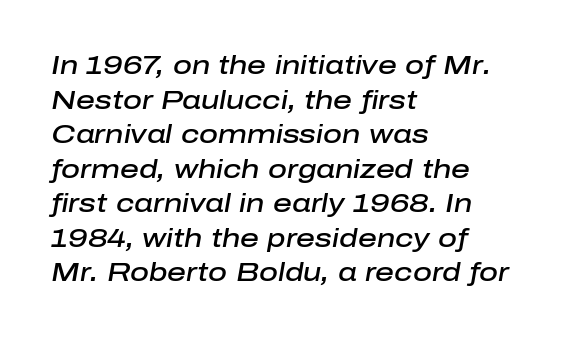
Q: Is the text bold? A: Semi-bold.
Q: Is the text italic (slanted)? A: Yes, it leans right by about 10 degrees.
Q: Is the text underlined? A: No.
Q: How is the paragraph aligned? A: Left-aligned.
Q: Is the spacing between letters normal or unusually wide? A: Normal.
Q: Is the spacing between lines tight, normal or loose? A: Normal.
